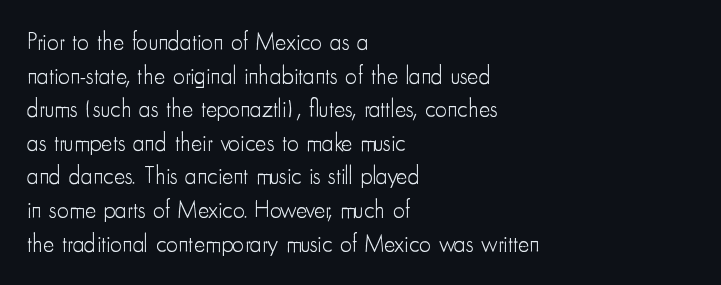
Q: Is the text bold? A: No.
Q: Is the text italic (slanted)? A: No, it is upright.
Q: Is the text underlined? A: No.
Q: How is the paragraph aligned? A: Left-aligned.
Q: Is the spacing between letters normal or unusually wide? A: Normal.
Q: Is the spacing between lines tight, normal or loose? A: Normal.
